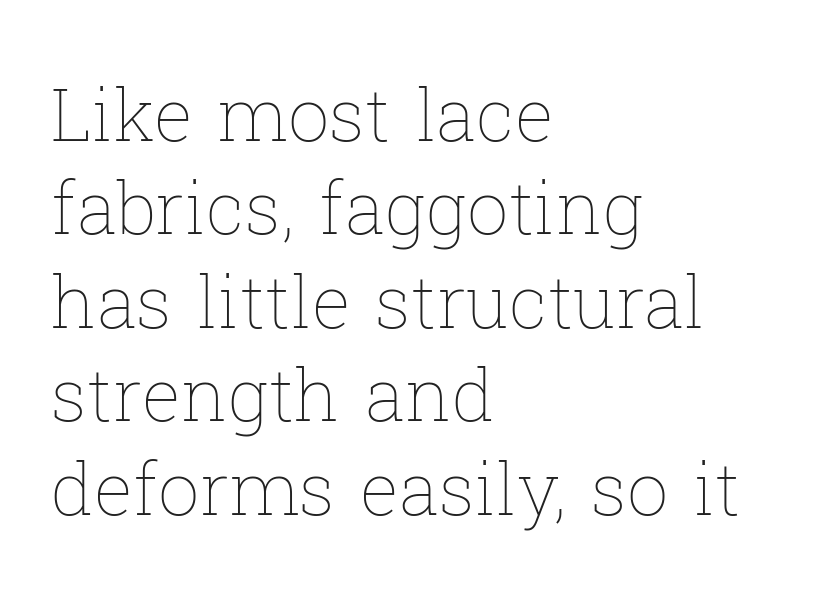
The image shows 73 px thin type, upright; set left-aligned, normal line spacing (1.28x), normal letter spacing, not underlined; low stroke contrast and a medium x-height.
